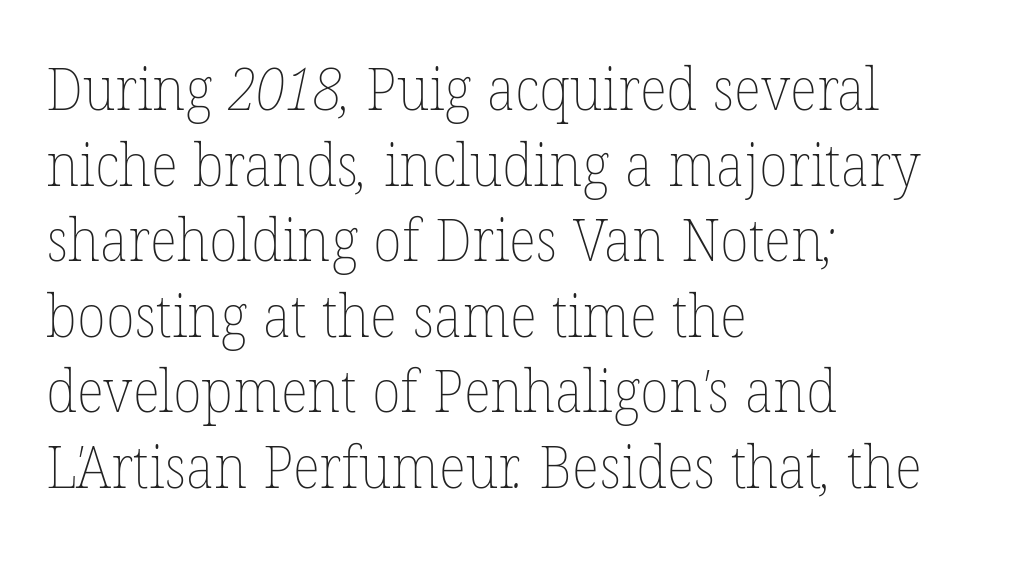
Q: Is the text bold? A: No.
Q: Is the text underlined? A: No.
Q: How is the paragraph aligned? A: Left-aligned.
Q: Is the spacing between letters normal or unusually wide? A: Normal.
Q: Is the spacing between lines tight, normal or loose? A: Normal.
Q: Width (condensed, normal, or wide)? A: Normal.
Q: Stroke contrast? A: Low.
Q: x-height? A: Medium.
Q: Monospaced? A: No.
